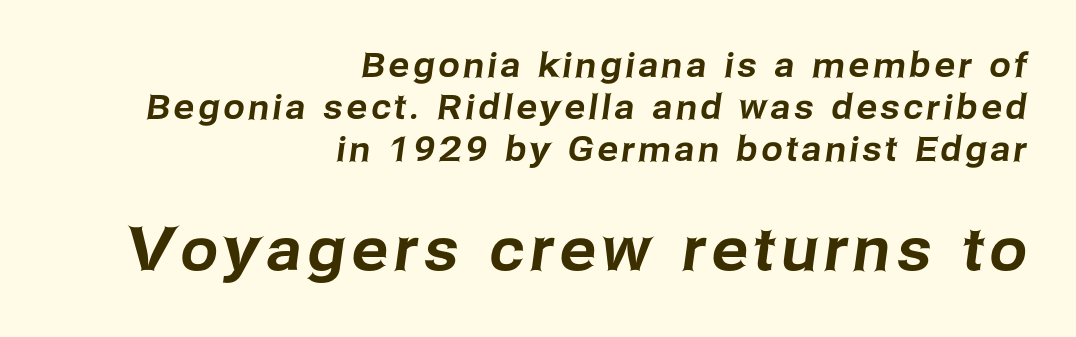
{"serif": "no", "width": "normal", "stroke_contrast": "low", "x_height": "medium", "monospaced": "no", "underline": "no", "align": "right", "line_spacing_ratio": 1.24, "larger_block": "second", "size_ratio": 1.76, "glyph_px": 60}
